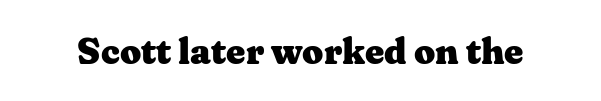
Q: Is the text bold? A: Yes.
Q: Is the text italic (slanted)? A: No, it is upright.
Q: Is the typeface a serif or a sans-serif typeface? A: Serif.
Q: Is the text underlined? A: No.
Q: Is the spacing between letters normal or unusually wide? A: Normal.
Q: Width (condensed, normal, or wide)? A: Wide.
Q: Stroke contrast? A: Medium.
Q: x-height? A: Medium.
Q: Monospaced? A: No.
